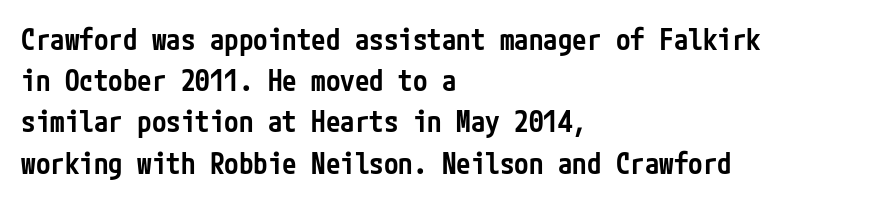
Compared with typical body copy, the letter spacing here is the same. The characters display no serif detailing; their extremities are plain. The passage is arranged the way most books set body copy — flush left. Anything drawn beneath the words? Only blank space.
